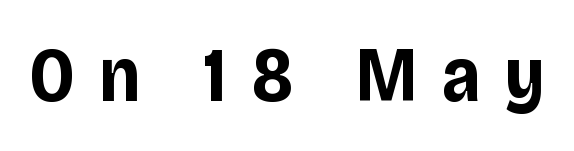
{"serif": "no", "italic": "no", "bold": "yes", "weight": "bold", "width": "condensed", "stroke_contrast": "low", "x_height": "large", "monospaced": "no", "underline": "no", "letter_spacing": "wide", "letter_spacing_em": 0.31, "glyph_px": 77}
